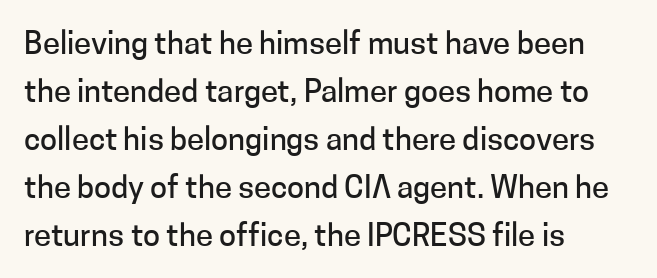
Q: Is the text italic (slanted)? A: No, it is upright.
Q: Is the typeface a serif or a sans-serif typeface? A: Sans-serif.
Q: Is the text underlined? A: No.
Q: How is the paragraph aligned? A: Left-aligned.
Q: Is the spacing between letters normal or unusually wide? A: Normal.
Q: Is the spacing between lines tight, normal or loose? A: Normal.
Q: Width (condensed, normal, or wide)? A: Normal.
Q: Stroke contrast? A: Low.
Q: x-height? A: Medium.
Q: Monospaced? A: No.
